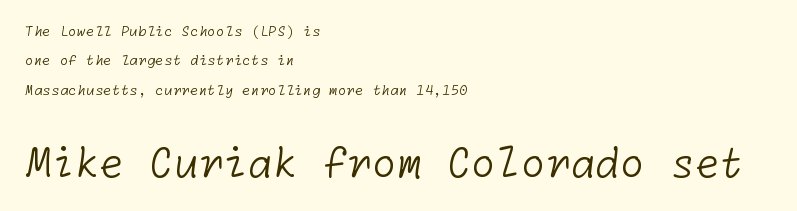
Q: Is the text bold? A: No.
Q: Is the typeface a serif or a sans-serif typeface? A: Sans-serif.
Q: Is the text underlined? A: No.
Q: How is the paragraph aligned? A: Left-aligned.
Q: Is the spacing between letters normal or unusually wide? A: Normal.
Q: Is the spacing between lines tight, normal or loose? A: Loose.
Q: Which block of text is set in a larger size, the first (top) or the second (bottom)? A: The second (bottom) one.
Q: Width (condensed, normal, or wide)? A: Normal.
Q: Stroke contrast? A: Low.
Q: x-height? A: Medium.
